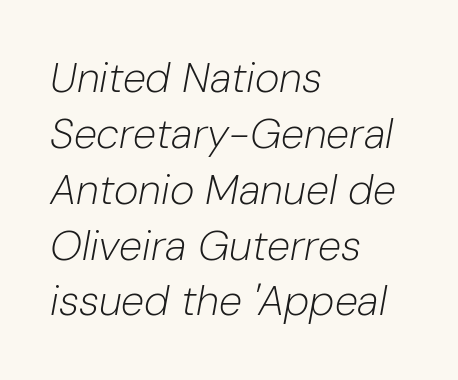
Casual observation: everything's shoved over to the left. The font's italic variant was chosen for this text. Reading down the column, the eye jumps a familiar distance to each next line. Glance below the letters and you will spot only blank space. How are the letters spaced? Ordinarily, with no added tracking.
